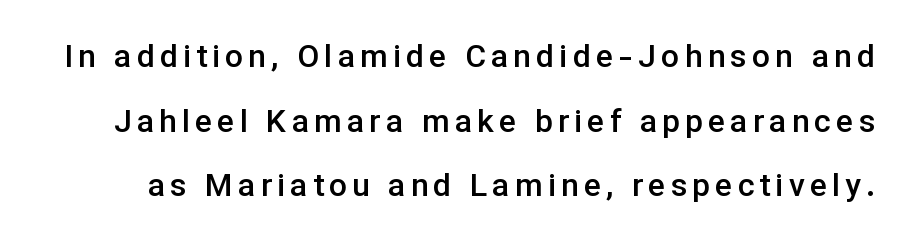
{"serif": "no", "italic": "no", "bold": "semi", "weight": "semibold", "width": "normal", "stroke_contrast": "low", "x_height": "medium", "monospaced": "no", "underline": "no", "line_spacing": "loose", "line_spacing_ratio": 2.02, "glyph_px": 32}
